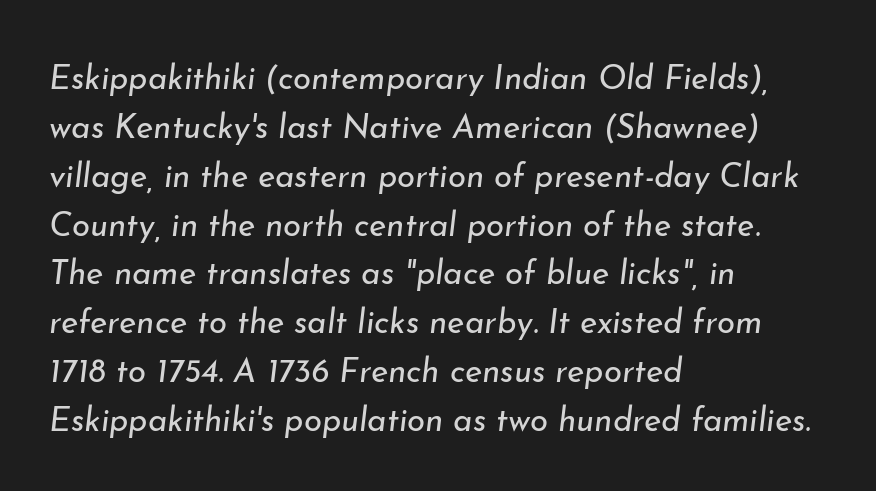
The vertical gap from one line to the next is medium. Caption: face not bold, strokes unweighted. This is oblique type, the kind used for emphasis or titles. The passage shown is typed in a proportional face where columns would drift. The rendering keeps characters at their native spacing. The area under the type is left untouched.
